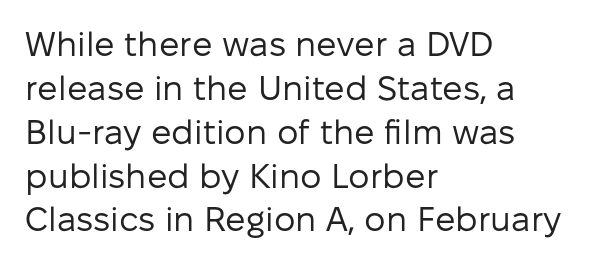
Q: Is the text bold? A: No.
Q: Is the text italic (slanted)? A: No, it is upright.
Q: Is the typeface a serif or a sans-serif typeface? A: Sans-serif.
Q: Is the text underlined? A: No.
Q: How is the paragraph aligned? A: Left-aligned.
Q: Is the spacing between letters normal or unusually wide? A: Normal.
Q: Is the spacing between lines tight, normal or loose? A: Normal.
Q: Width (condensed, normal, or wide)? A: Normal.
Q: Stroke contrast? A: Low.
Q: x-height? A: Medium.
Q: Monospaced? A: No.
